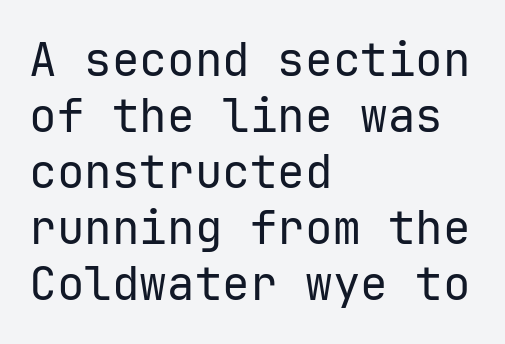
{"serif": "no", "italic": "no", "bold": "no", "weight": "regular", "width": "normal", "stroke_contrast": "low", "x_height": "medium", "monospaced": "yes", "underline": "no", "align": "left", "line_spacing_ratio": 1.22, "letter_spacing": "normal", "letter_spacing_em": 0.0, "glyph_px": 46}
